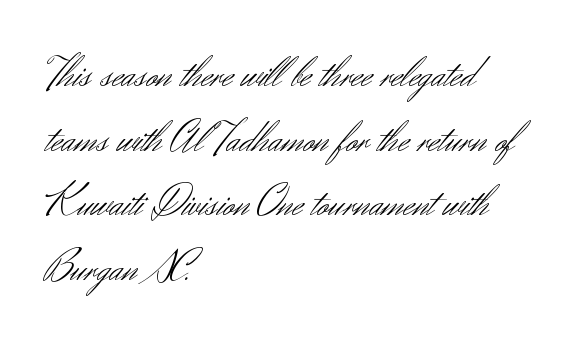
Q: Is the text bold? A: No.
Q: Is the text italic (slanted)? A: Yes.
Q: Is the typeface a serif or a sans-serif typeface? A: Sans-serif.
Q: Is the text underlined? A: No.
Q: How is the paragraph aligned? A: Left-aligned.
Q: Is the spacing between letters normal or unusually wide? A: Normal.
Q: Is the spacing between lines tight, normal or loose? A: Normal.
Q: Width (condensed, normal, or wide)? A: Normal.
Q: Stroke contrast? A: Medium.
Q: x-height? A: Small.
Q: Monospaced? A: No.
